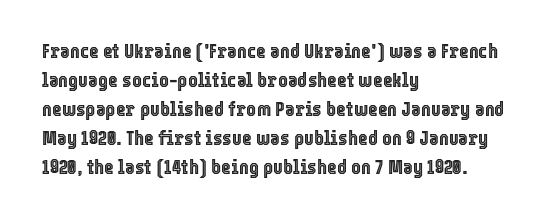
{"italic": "no", "underline": "no", "align": "left", "line_spacing": "normal", "line_spacing_ratio": 1.38, "letter_spacing": "normal", "letter_spacing_em": 0.0, "glyph_px": 21}
